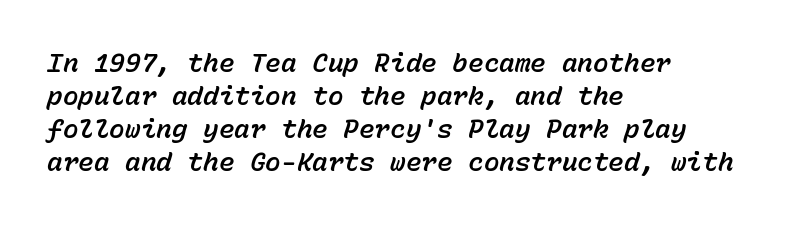
{"italic": "yes", "lean": "right", "slant_degrees": 15, "underline": "no", "align": "left", "line_spacing": "normal", "line_spacing_ratio": 1.27, "letter_spacing": "normal", "letter_spacing_em": 0.0, "glyph_px": 26}
